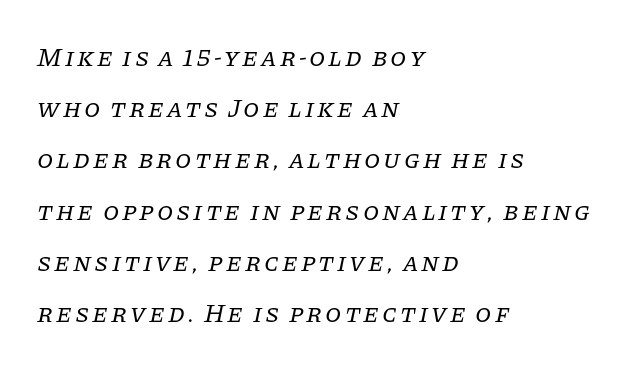
The cut favours lightness, reaching ordinary text weight at its darkest. Is there much room between lines? Yes — plenty of vertical air separates them. All the whitespace from short lines collects on the right. This sample uses an oblique cut, with every glyph tilted off the vertical. Glance below the letters and you will spot only blank space.
